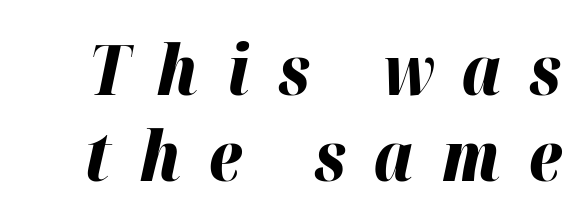
The tracking jumps out immediately: characters are airy and widely separated. Is the type slanted? Yes — the strokes lean at a clear angle. Caption: bold face, heavy strokes. The area under the type is left untouched.
